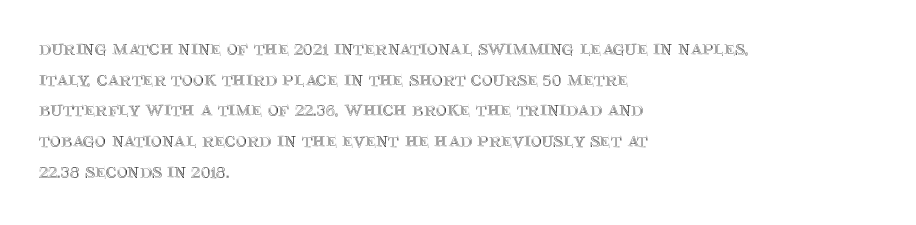
Q: Is the text italic (slanted)? A: No, it is upright.
Q: Is the text underlined? A: No.
Q: How is the paragraph aligned? A: Left-aligned.
Q: Is the spacing between letters normal or unusually wide? A: Normal.
Q: Is the spacing between lines tight, normal or loose? A: Normal.
